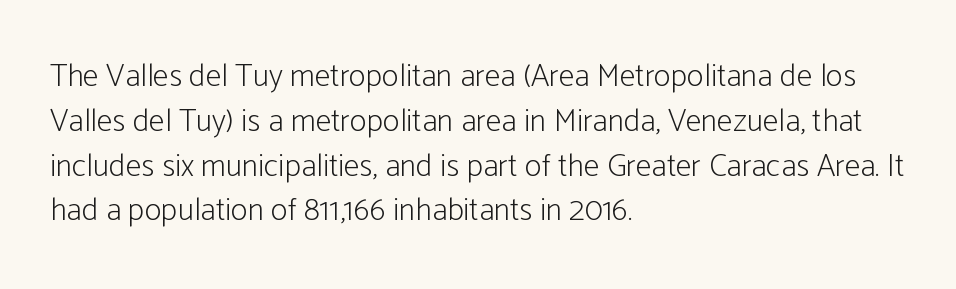
{"serif": "no", "italic": "no", "bold": "no", "weight": "light", "width": "condensed", "stroke_contrast": "low", "x_height": "medium", "monospaced": "no", "underline": "no", "align": "left", "line_spacing": "normal", "line_spacing_ratio": 1.4, "letter_spacing": "normal", "letter_spacing_em": 0.0, "glyph_px": 32}
